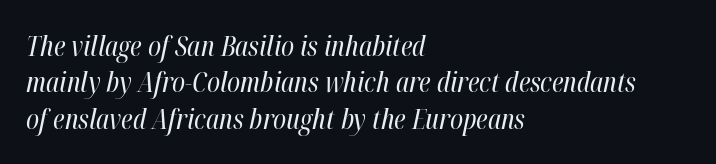
Q: Is the text bold? A: No.
Q: Is the text italic (slanted)? A: Yes, it leans right by about 12 degrees.
Q: Is the text underlined? A: No.
Q: How is the paragraph aligned? A: Left-aligned.
Q: Is the spacing between letters normal or unusually wide? A: Normal.
Q: Is the spacing between lines tight, normal or loose? A: Normal.
Q: Width (condensed, normal, or wide)? A: Condensed.
Q: Stroke contrast? A: High.
Q: x-height? A: Medium.
Q: Monospaced? A: No.
